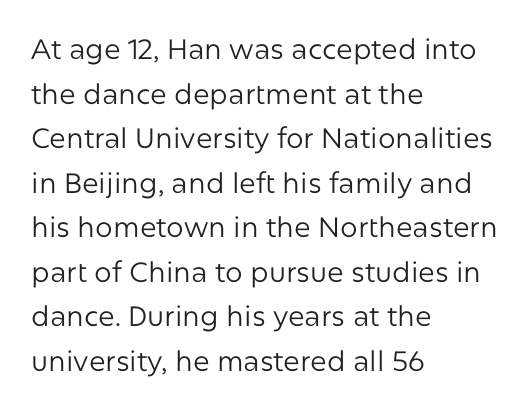
{"serif": "no", "italic": "no", "bold": "no", "weight": "regular", "width": "normal", "stroke_contrast": "low", "x_height": "medium", "monospaced": "no", "underline": "no", "align": "left", "line_spacing": "normal", "line_spacing_ratio": 1.59, "letter_spacing": "normal", "letter_spacing_em": 0.0, "glyph_px": 28}
